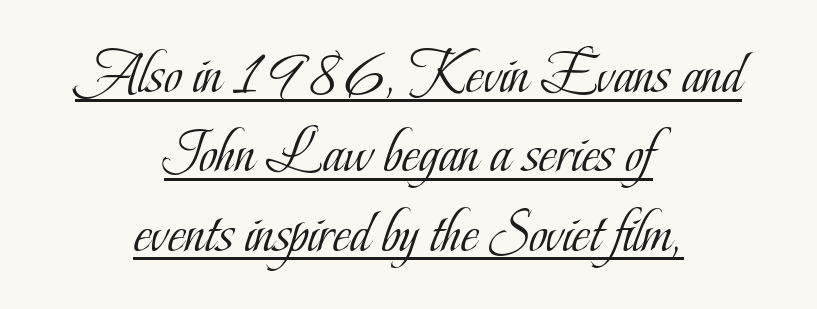
{"serif": "yes", "bold": "no", "weight": "light", "width": "condensed", "stroke_contrast": "low", "x_height": "small", "monospaced": "no", "underline": "yes", "align": "center", "line_spacing": "normal", "line_spacing_ratio": 1.28, "letter_spacing": "normal", "letter_spacing_em": 0.0, "glyph_px": 62}
